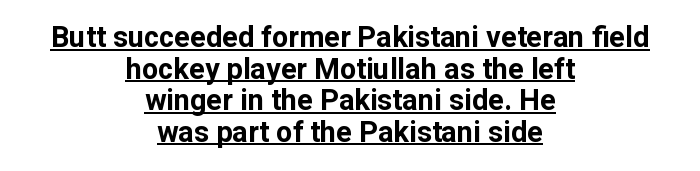
{"serif": "no", "italic": "no", "bold": "yes", "weight": "bold", "width": "normal", "stroke_contrast": "low", "x_height": "medium", "monospaced": "no", "underline": "yes", "align": "center", "line_spacing": "tight", "line_spacing_ratio": 1.09, "letter_spacing": "normal", "letter_spacing_em": 0.0, "glyph_px": 29}
